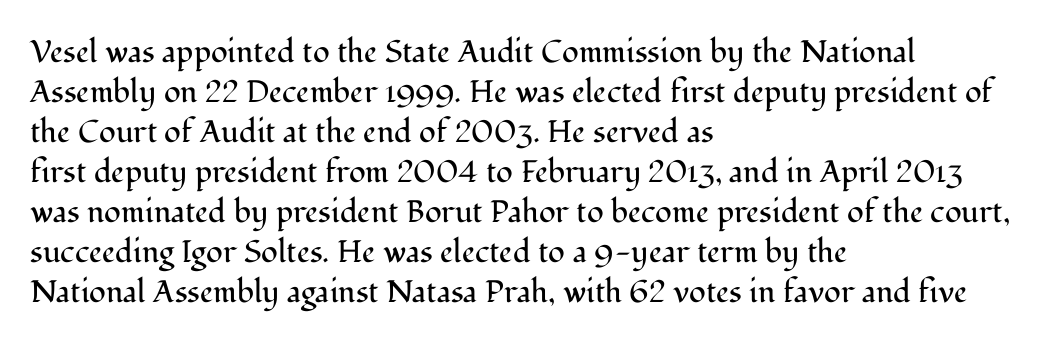
{"serif": "yes", "italic": "no", "bold": "no", "weight": "regular", "width": "normal", "stroke_contrast": "medium", "x_height": "medium", "monospaced": "no", "underline": "no", "align": "left", "line_spacing": "normal", "line_spacing_ratio": 1.29, "letter_spacing": "normal", "letter_spacing_em": 0.0, "glyph_px": 31}
